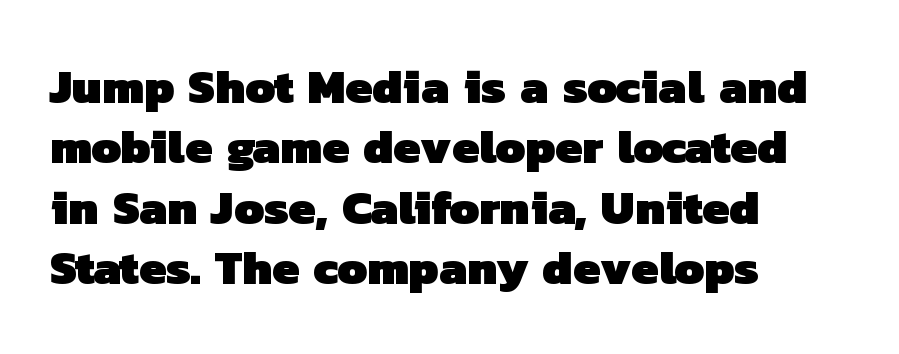
Where is the straight margin? On the left. Plain, unruled lines of type. Think of a printed novel: that variable character pitch is what you see here. Regarding leading, the lines here are spaced in the standard way. The rendering uses a bold face; every stroke is thick and dark.
